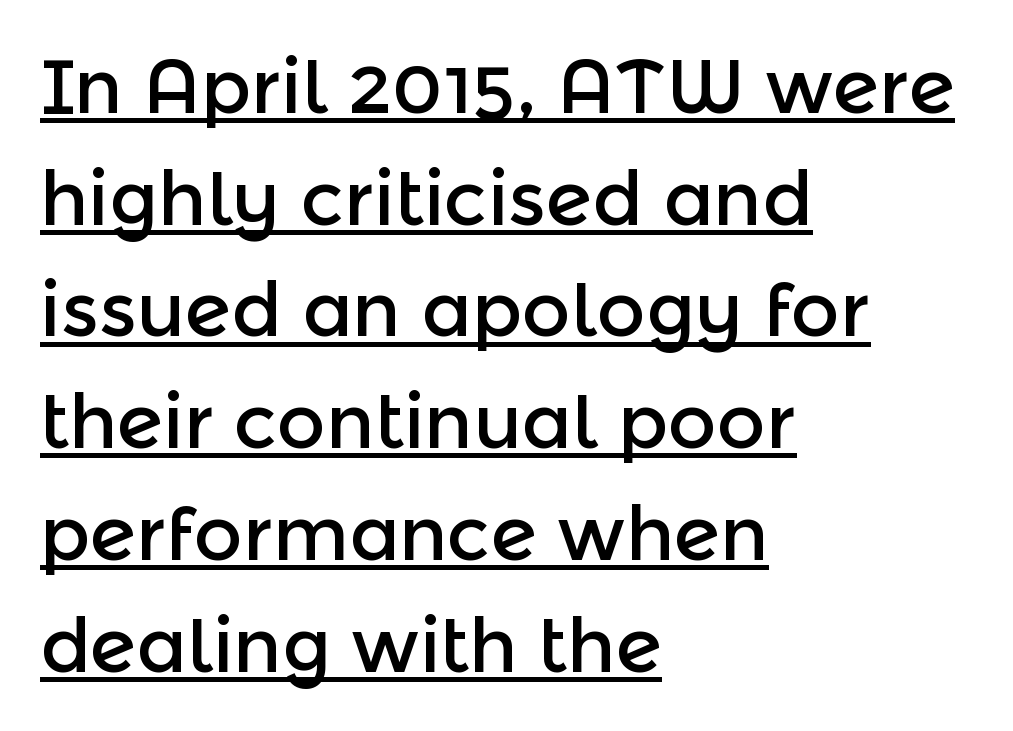
{"serif": "no", "italic": "no", "width": "normal", "x_height": "medium", "monospaced": "no", "underline": "yes", "align": "left", "line_spacing": "normal", "line_spacing_ratio": 1.49, "letter_spacing": "normal", "letter_spacing_em": 0.0, "glyph_px": 75}
